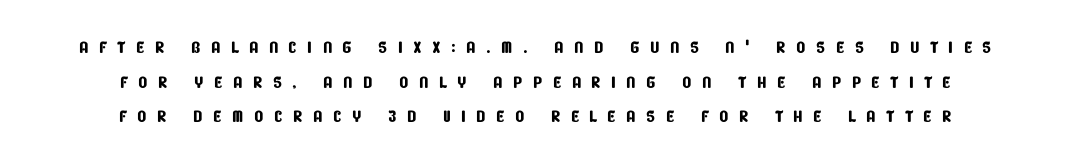
Q: Is the text underlined? A: No.
Q: How is the paragraph aligned? A: Centered.
Q: Is the spacing between letters normal or unusually wide? A: Unusually wide.
Q: Is the spacing between lines tight, normal or loose? A: Normal.
